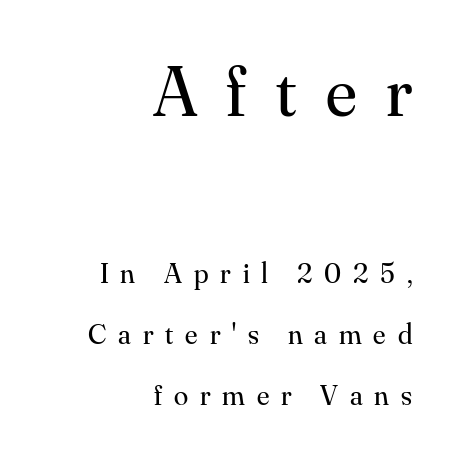
Q: Is the text bold? A: No.
Q: Is the text italic (slanted)? A: No, it is upright.
Q: Is the typeface a serif or a sans-serif typeface? A: Serif.
Q: Is the text underlined? A: No.
Q: How is the paragraph aligned? A: Right-aligned.
Q: Is the spacing between letters normal or unusually wide? A: Unusually wide.
Q: Is the spacing between lines tight, normal or loose? A: Loose.
Q: Which block of text is set in a larger size, the first (top) or the second (bottom)? A: The first (top) one.
Q: Width (condensed, normal, or wide)? A: Normal.
Q: Stroke contrast? A: Medium.
Q: x-height? A: Small.
Q: Monospaced? A: No.
